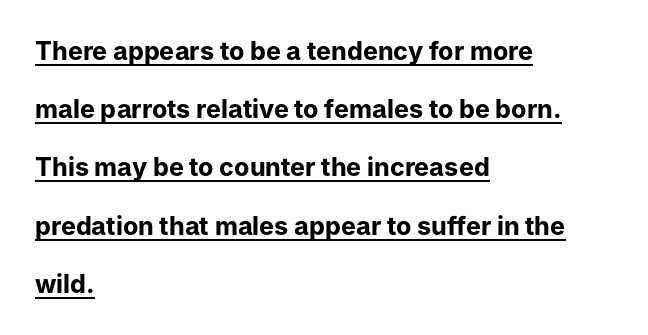
{"italic": "no", "bold": "yes", "underline": "yes", "align": "left", "line_spacing": "loose", "line_spacing_ratio": 2.33, "letter_spacing": "normal", "letter_spacing_em": 0.0, "glyph_px": 25}
